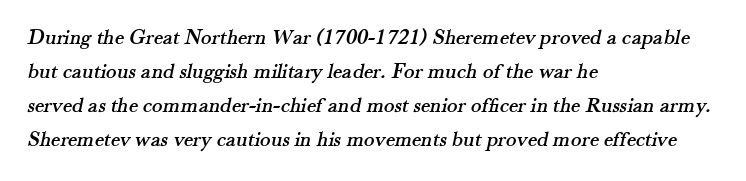
Reading down the column, the eye jumps a familiar distance to each next line. The area under the type is left untouched. All the whitespace from short lines collects on the right. The horizontal fit of the characters is conventional and even.
